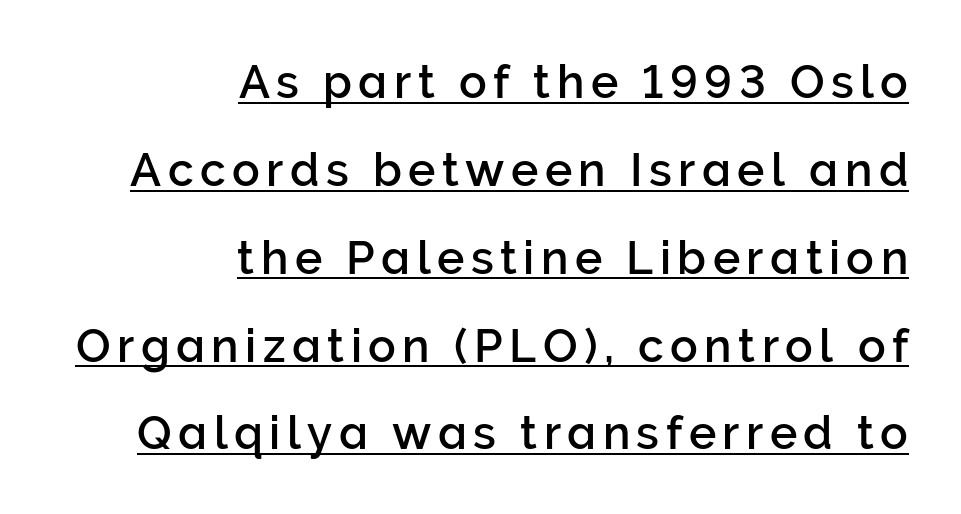
{"serif": "no", "italic": "no", "width": "normal", "stroke_contrast": "low", "x_height": "medium", "monospaced": "no", "underline": "yes", "align": "right", "line_spacing": "loose", "line_spacing_ratio": 1.91, "glyph_px": 46}
